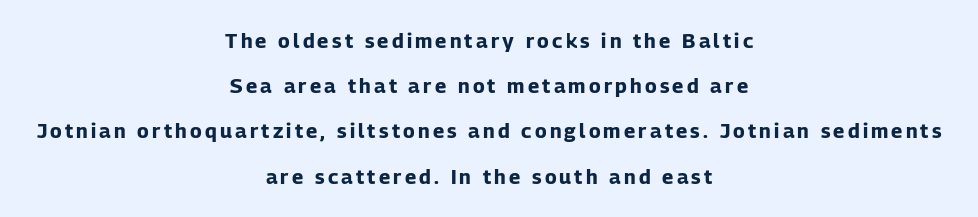
Q: Is the text bold? A: Yes.
Q: Is the text italic (slanted)? A: No, it is upright.
Q: Is the text underlined? A: No.
Q: How is the paragraph aligned? A: Centered.
Q: Is the spacing between lines tight, normal or loose? A: Loose.
